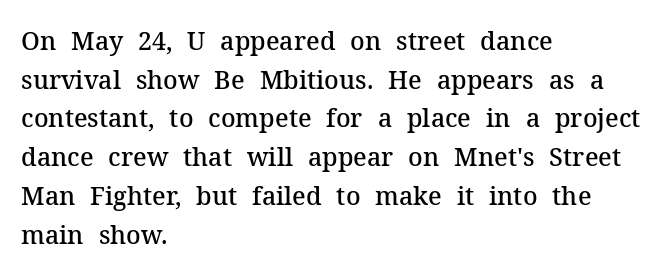
The image shows 25 px text type, upright; set left-aligned, normal line spacing (1.55x), normal letter spacing, not underlined.
